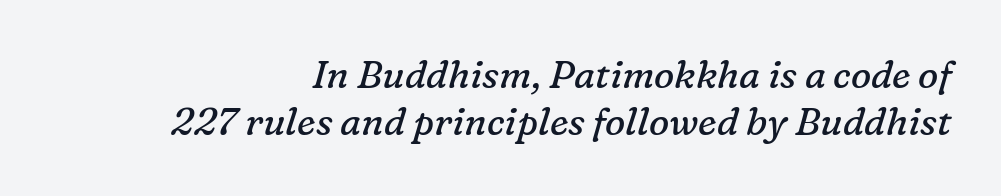
{"serif": "yes", "italic": "yes", "lean": "right", "slant_degrees": 16, "bold": "no", "weight": "regular", "width": "normal", "stroke_contrast": "low", "x_height": "medium", "monospaced": "no", "underline": "no", "line_spacing": "normal", "line_spacing_ratio": 1.25, "letter_spacing": "normal", "letter_spacing_em": 0.0, "glyph_px": 38}
